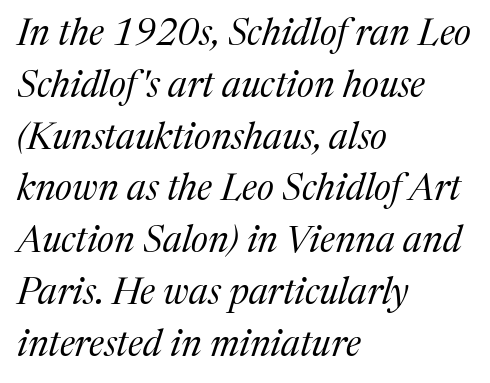
{"serif": "yes", "italic": "yes", "lean": "right", "slant_degrees": 17, "bold": "no", "weight": "regular", "width": "normal", "stroke_contrast": "medium", "x_height": "medium", "monospaced": "no", "underline": "no", "align": "left", "line_spacing": "normal", "line_spacing_ratio": 1.4, "letter_spacing": "normal", "letter_spacing_em": 0.0, "glyph_px": 37}
